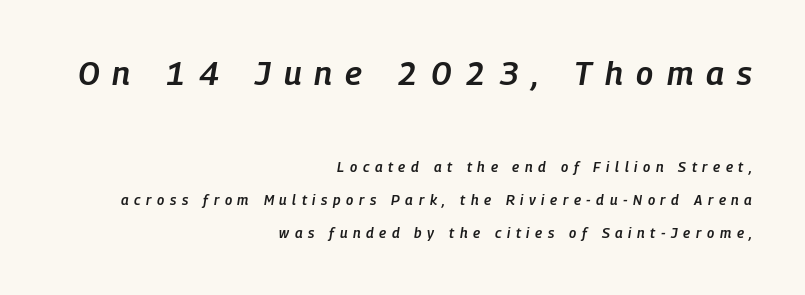
Note the varied advance widths — an 'i' is clearly narrower than an 'm'. Compared with typical paragraphs, the rows here are farther apart. Decoration check: the copy has no underline. Caption: upper text group enlarged, lower text group reduced. The rendering inserts visible extra space after every character. The face used here has a pronounced slope to its letters.
